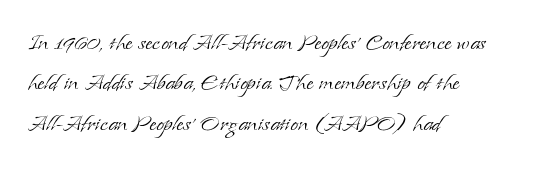
Words float on clear page, feet unadorned. These lines are rendered in a variable-pitch font. Stems here are at most as thick as an everyday book face. Horizontal alignment here is leftward, the default for most running prose. Letterform terminals end in serifs throughout the passage.
